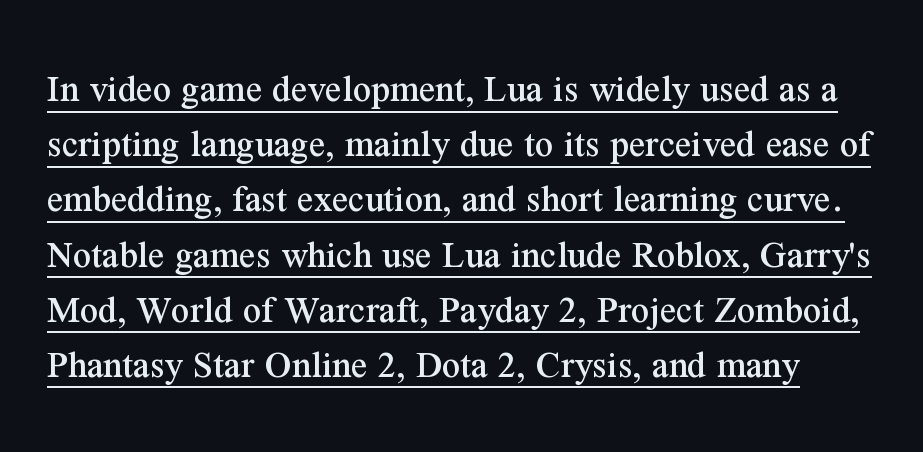
The image shows 40 px serif type, upright; set normal line spacing (1.38x), normal letter spacing, underlined; medium stroke contrast and a medium x-height.
